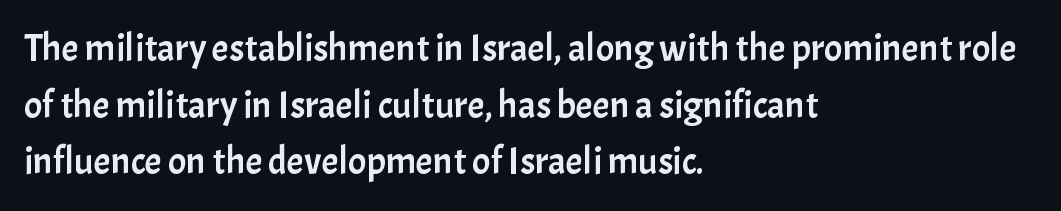
The image shows 38 px sans-serif type, upright; set left-aligned, normal line spacing (1.49x), normal letter spacing, not underlined; low stroke contrast and a medium x-height.
